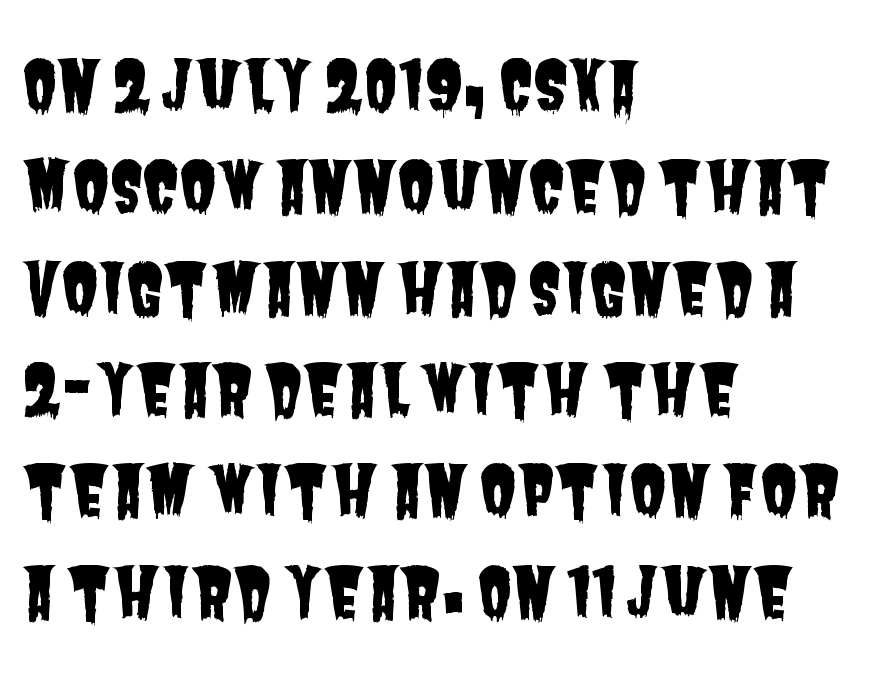
Glance below the letters and you will spot only blank space. The text was rendered using a sans face with plain stroke endings. Line beginnings align vertically; line endings do not. The gaps between neighbouring characters are ordinary and unremarkable.
